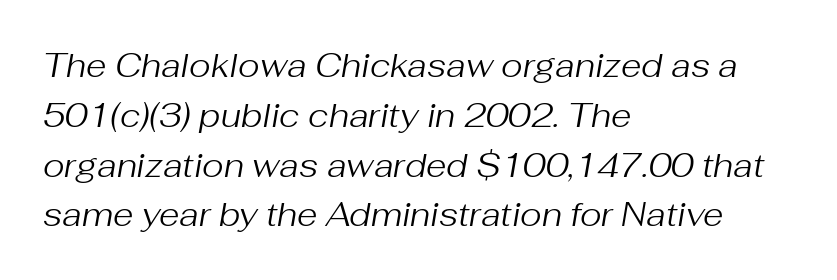
The space directly below the letters is spotless. You could not count columns in this text — the font is proportionally spaced. Weight: regular or lighter. Rendered with sloped, italic letterforms.
